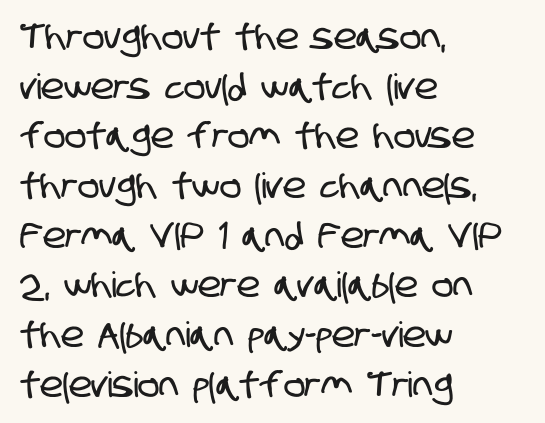
{"serif": "no", "width": "condensed", "stroke_contrast": "low", "x_height": "large", "monospaced": "no", "underline": "no", "align": "left", "line_spacing": "normal", "line_spacing_ratio": 1.42, "letter_spacing": "normal", "letter_spacing_em": 0.0, "glyph_px": 35}
